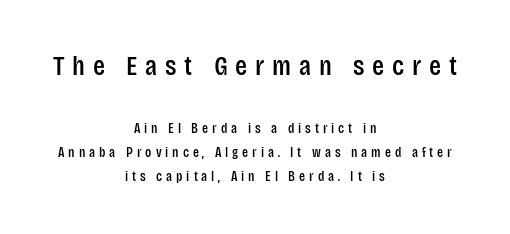
{"serif": "no", "italic": "no", "width": "condensed", "stroke_contrast": "low", "x_height": "large", "monospaced": "no", "underline": "no", "align": "center", "line_spacing_ratio": 1.73, "letter_spacing": "wide", "letter_spacing_em": 0.28, "larger_block": "first", "size_ratio": 2.0, "glyph_px": 28}
